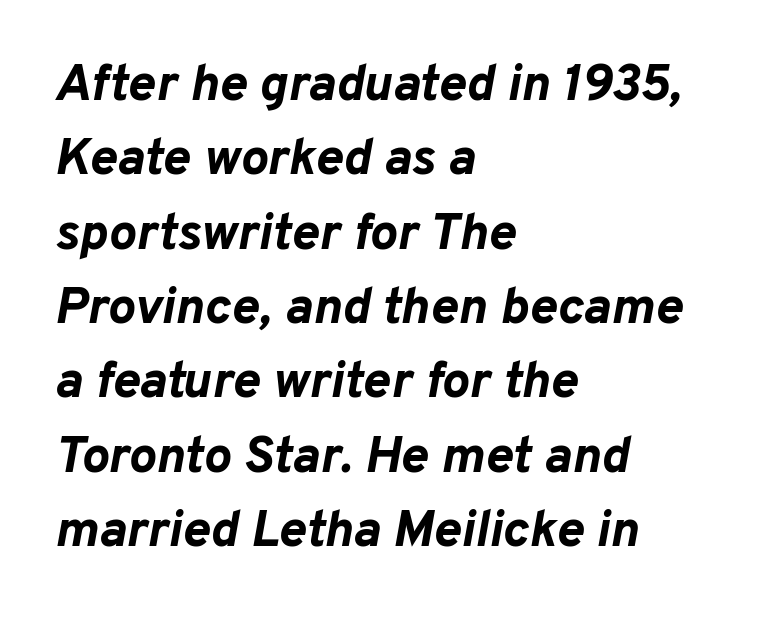
The space directly below the letters is spotless. The rendering uses a bold face; every stroke is thick and dark. One glance says typical: line gaps are just what's usual. Between one letter and the next there's only the usual sliver of space.
